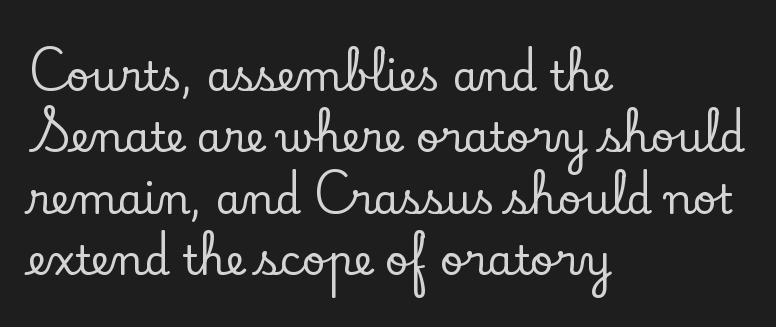
The image shows 41 px serif type, upright; set left-aligned, normal line spacing (1.5x), normal letter spacing, not underlined; low stroke contrast and a small x-height.
